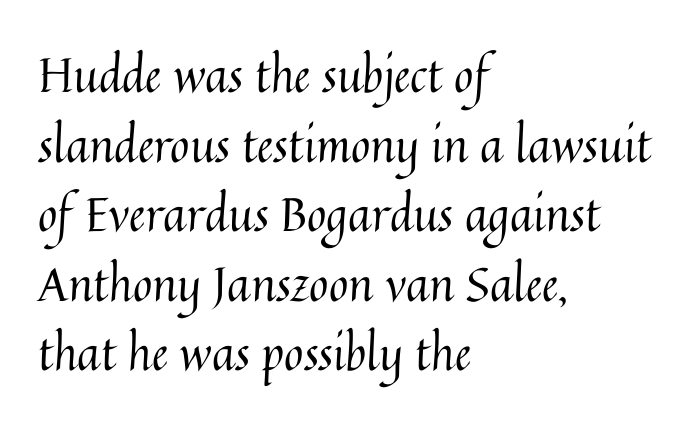
Q: Is the text bold? A: No.
Q: Is the text italic (slanted)? A: Yes.
Q: Is the text underlined? A: No.
Q: How is the paragraph aligned? A: Left-aligned.
Q: Is the spacing between letters normal or unusually wide? A: Normal.
Q: Is the spacing between lines tight, normal or loose? A: Normal.
Q: Width (condensed, normal, or wide)? A: Normal.
Q: Stroke contrast? A: Medium.
Q: x-height? A: Medium.
Q: Monospaced? A: No.
